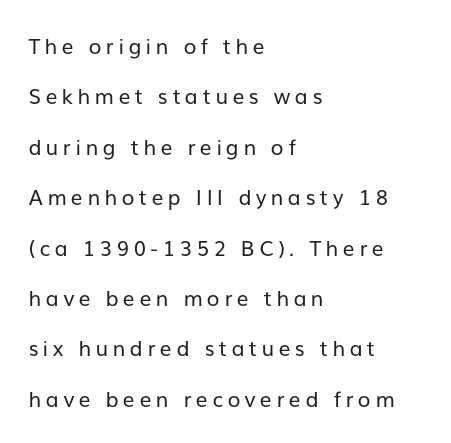
The image shows 21 px text type, upright; set left-aligned, loose line spacing (2.4x), unusually wide letter spacing (+0.21 em), not underlined.
